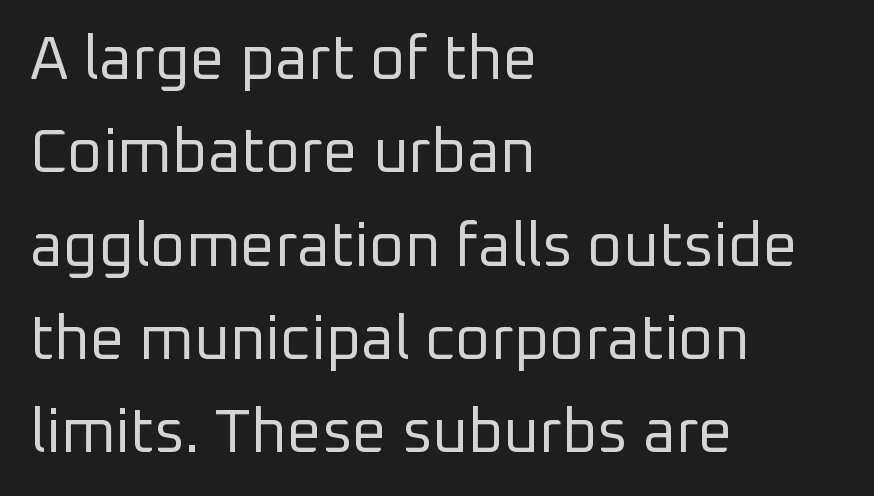
The image shows 61 px regular-weight sans-serif type, upright; set left-aligned, normal line spacing (1.53x), normal letter spacing, not underlined; low stroke contrast and a medium x-height.
